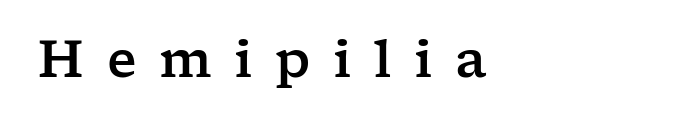
{"serif": "yes", "italic": "no", "width": "wide", "stroke_contrast": "low", "x_height": "medium", "monospaced": "no", "underline": "no", "align": "left", "letter_spacing": "wide", "letter_spacing_em": 0.44, "glyph_px": 51}
